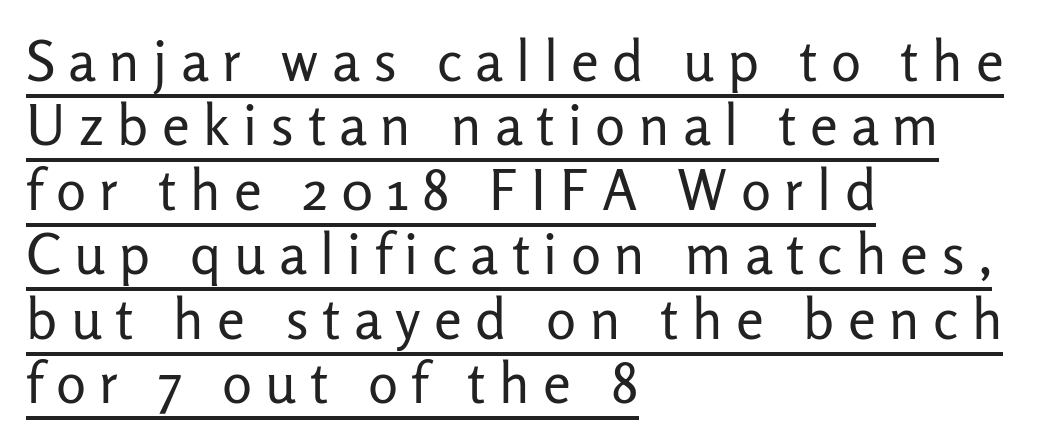
Q: Is the text bold? A: No.
Q: Is the text italic (slanted)? A: No, it is upright.
Q: Is the typeface a serif or a sans-serif typeface? A: Sans-serif.
Q: Is the text underlined? A: Yes.
Q: How is the paragraph aligned? A: Left-aligned.
Q: Is the spacing between letters normal or unusually wide? A: Unusually wide.
Q: Is the spacing between lines tight, normal or loose? A: Tight.
Q: Width (condensed, normal, or wide)? A: Normal.
Q: Stroke contrast? A: Low.
Q: x-height? A: Medium.
Q: Monospaced? A: No.
